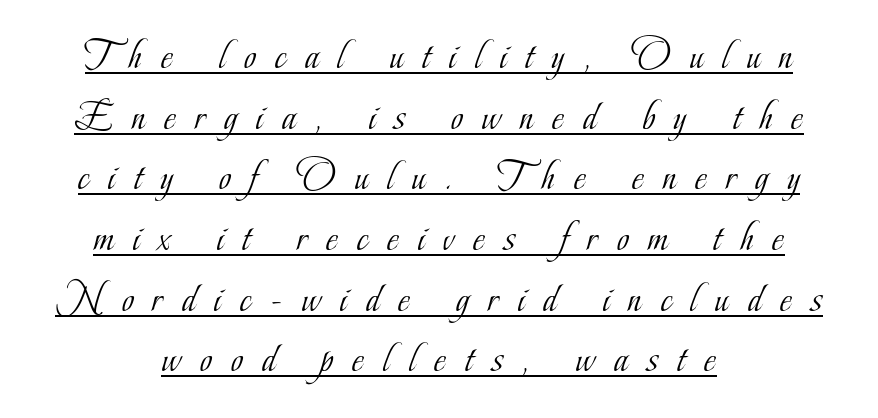
{"serif": "yes", "bold": "no", "weight": "light", "width": "condensed", "stroke_contrast": "low", "x_height": "small", "monospaced": "no", "underline": "yes", "align": "center", "line_spacing": "normal", "line_spacing_ratio": 1.48, "letter_spacing": "wide", "letter_spacing_em": 0.47, "glyph_px": 41}
